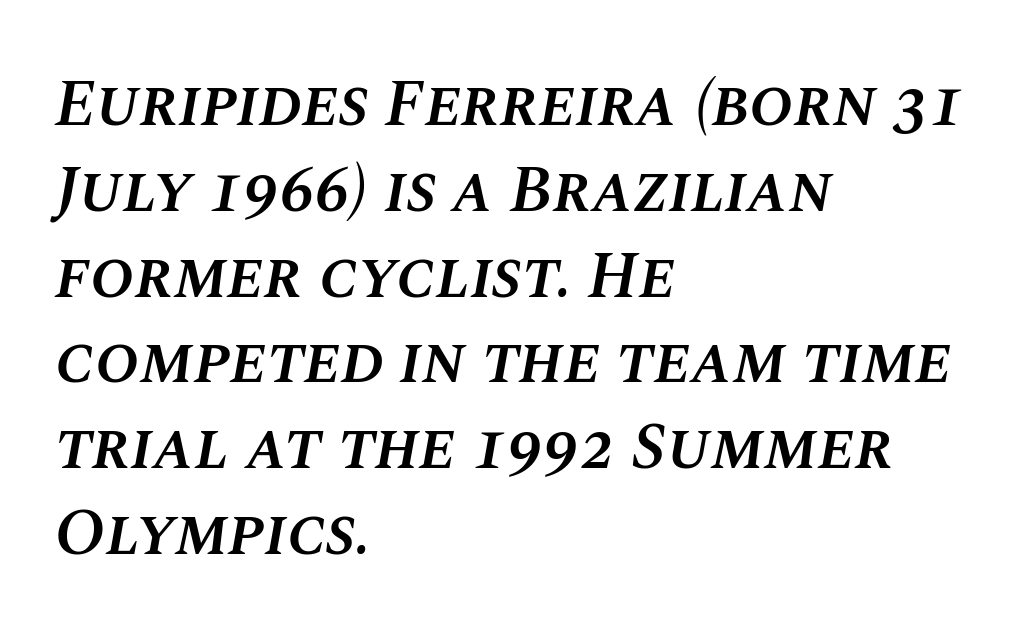
Q: Is the text bold? A: Semi-bold.
Q: Is the text italic (slanted)? A: Yes, it leans right by about 10 degrees.
Q: Is the text underlined? A: No.
Q: How is the paragraph aligned? A: Left-aligned.
Q: Is the spacing between letters normal or unusually wide? A: Normal.
Q: Is the spacing between lines tight, normal or loose? A: Normal.
Q: Width (condensed, normal, or wide)? A: Normal.
Q: Stroke contrast? A: Medium.
Q: x-height? A: Large.
Q: Monospaced? A: No.
